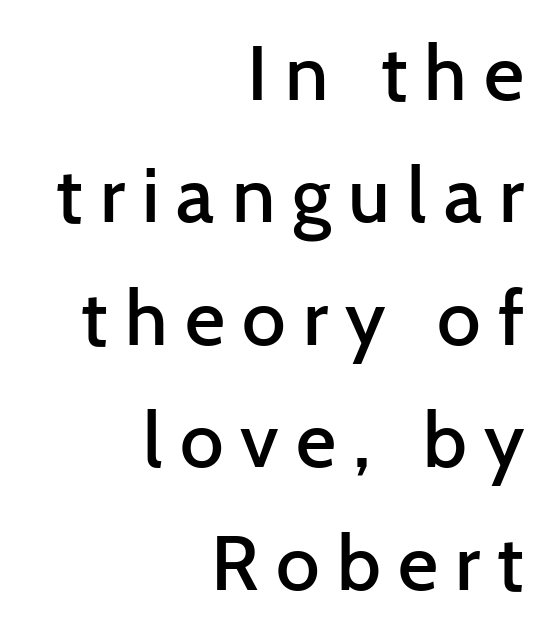
The image shows 78 px semibold sans-serif type, upright; set right-aligned, normal line spacing (1.57x), unusually wide letter spacing (+0.22 em), not underlined; low stroke contrast and a medium x-height.
